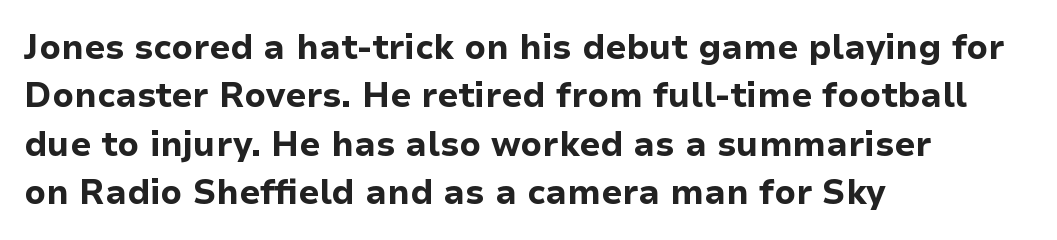
Q: Is the text bold? A: Yes.
Q: Is the text italic (slanted)? A: No, it is upright.
Q: Is the typeface a serif or a sans-serif typeface? A: Sans-serif.
Q: Is the text underlined? A: No.
Q: How is the paragraph aligned? A: Left-aligned.
Q: Is the spacing between letters normal or unusually wide? A: Normal.
Q: Is the spacing between lines tight, normal or loose? A: Normal.
Q: Width (condensed, normal, or wide)? A: Normal.
Q: Stroke contrast? A: Low.
Q: x-height? A: Medium.
Q: Monospaced? A: No.
